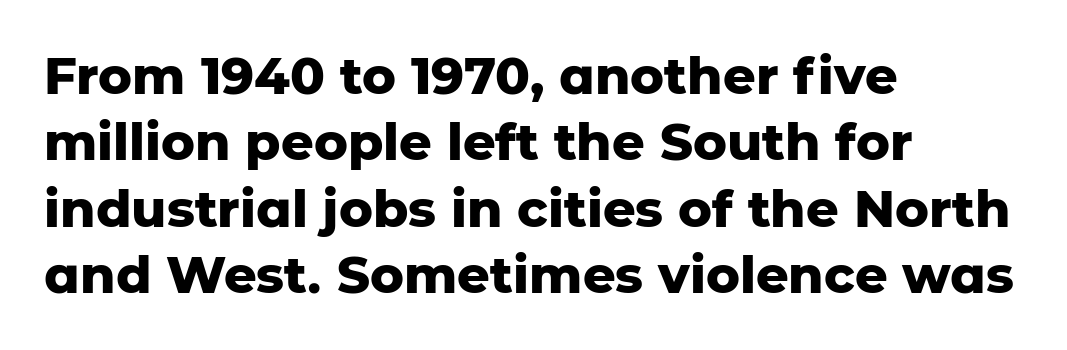
The image shows 51 px heavy sans-serif type, upright; set left-aligned, normal line spacing (1.3x), normal letter spacing, not underlined; low stroke contrast and a medium x-height.
